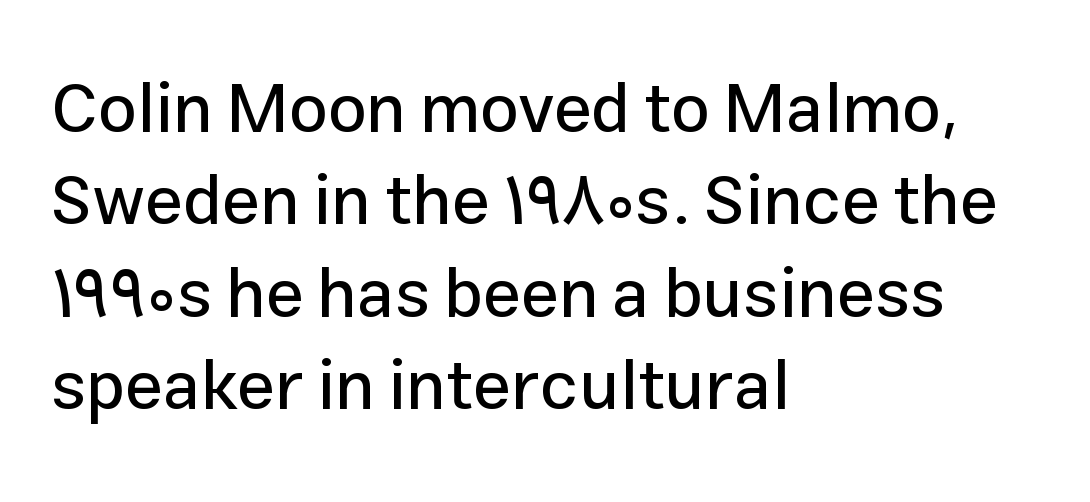
{"serif": "no", "italic": "no", "width": "normal", "stroke_contrast": "low", "x_height": "medium", "monospaced": "no", "underline": "no", "align": "left", "line_spacing": "normal", "line_spacing_ratio": 1.34, "letter_spacing": "normal", "letter_spacing_em": 0.0, "glyph_px": 69}
